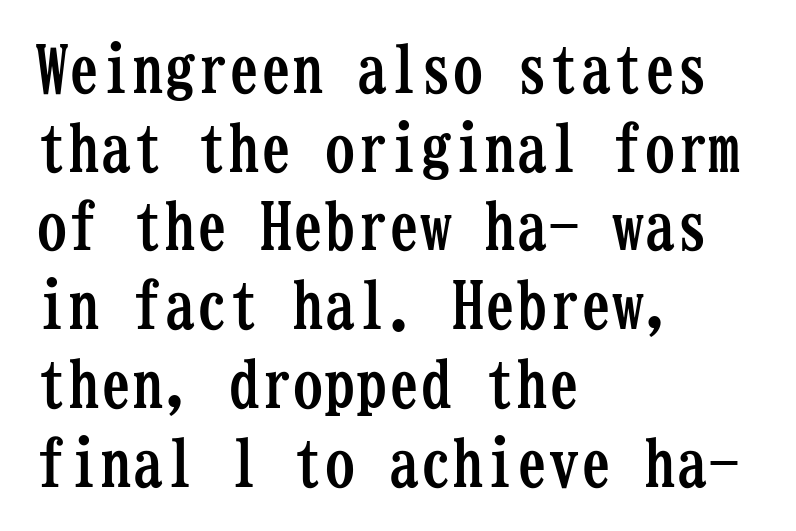
This rendering features lettering with no underline. Quick note: not italic, upright. The letters carry serifs — small finishing strokes at the ends of their stems. These words are printed bold, with thick strokes throughout.
